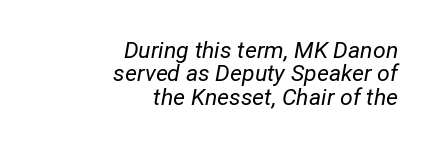
The image shows 23 px text type, italic (leaning right); set right-aligned, tight line spacing (1.02x), normal letter spacing, not underlined.
